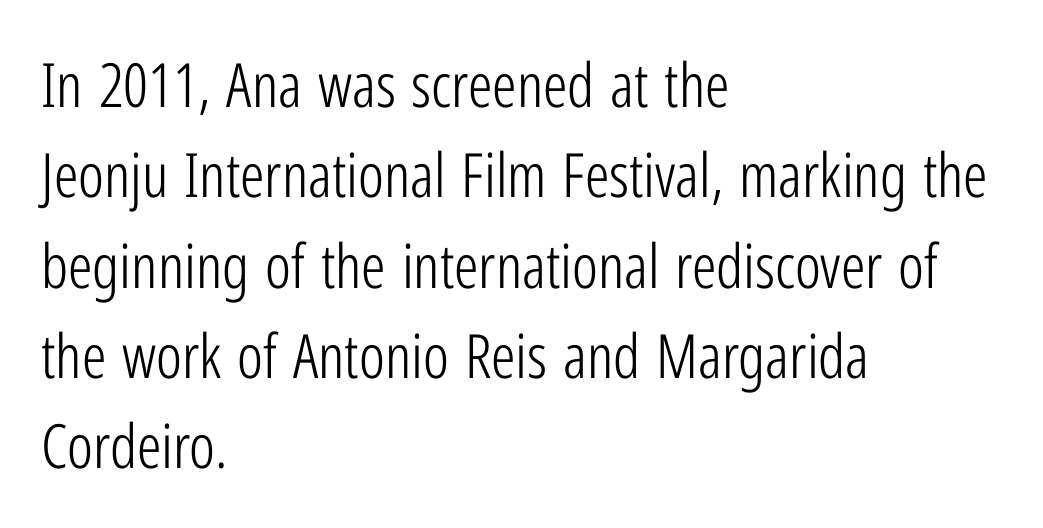
The passage shown has conventional tracking throughout. Nothing heavy about these letters — not bold at all. A classic flush-left, rag-right setting is used for this passage. Only glyphs here, with clear space below each row.
